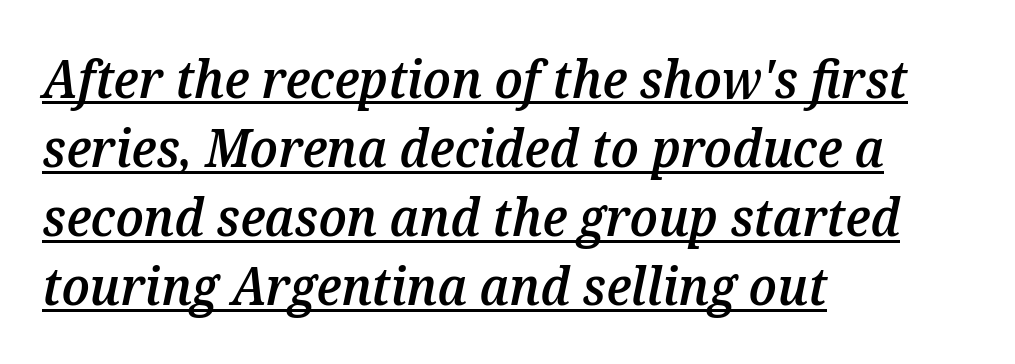
The image shows 52 px semibold type, italic (leaning right); set left-aligned, normal line spacing (1.33x), normal letter spacing, underlined; medium stroke contrast and a medium x-height.
